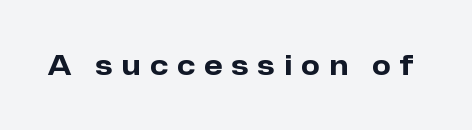
The image shows 27 px bold type, upright; set unusually wide letter spacing (+0.34 em), not underlined.
